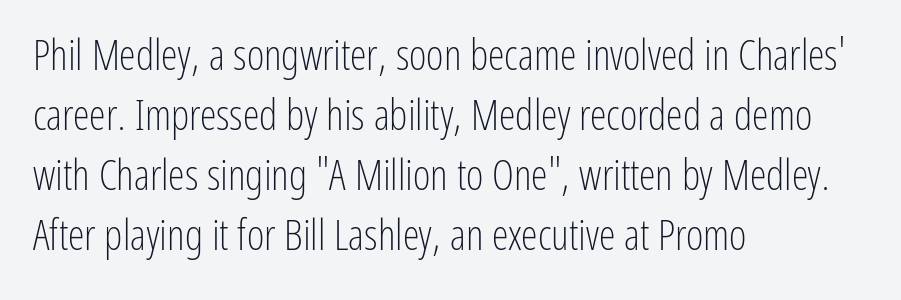
{"serif": "no", "italic": "no", "bold": "no", "weight": "light", "width": "condensed", "stroke_contrast": "low", "x_height": "medium", "monospaced": "no", "underline": "no", "align": "left", "line_spacing": "normal", "line_spacing_ratio": 1.43, "letter_spacing": "normal", "letter_spacing_em": 0.0, "glyph_px": 42}
